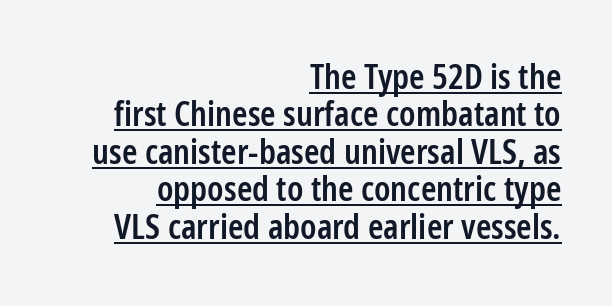
Q: Is the text bold? A: Semi-bold.
Q: Is the text italic (slanted)? A: No, it is upright.
Q: Is the typeface a serif or a sans-serif typeface? A: Sans-serif.
Q: Is the text underlined? A: Yes.
Q: How is the paragraph aligned? A: Right-aligned.
Q: Is the spacing between letters normal or unusually wide? A: Normal.
Q: Is the spacing between lines tight, normal or loose? A: Tight.
Q: Width (condensed, normal, or wide)? A: Condensed.
Q: Stroke contrast? A: Low.
Q: x-height? A: Medium.
Q: Monospaced? A: No.
